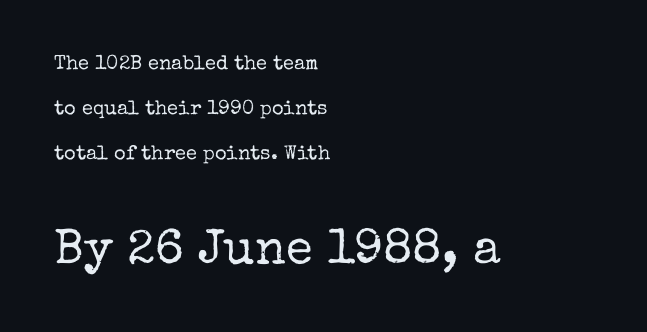
The zone under the glyphs is completely vacant. Quick note: interline space is abundant. You could not count columns in this text — the font is proportionally spaced. Italic? Not at all — the glyphs are vertical.
